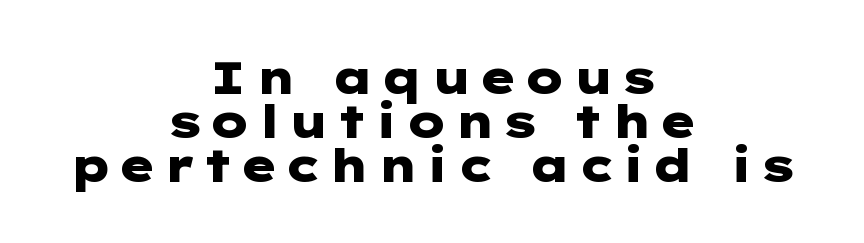
Visually the block forms a symmetrical silhouette, jagged on both flanks. Emphasis by weight is at full strength: bold. Tightly led — the rows are bunched. Unlike a traditional serif, this face leaves its strokes unadorned.
